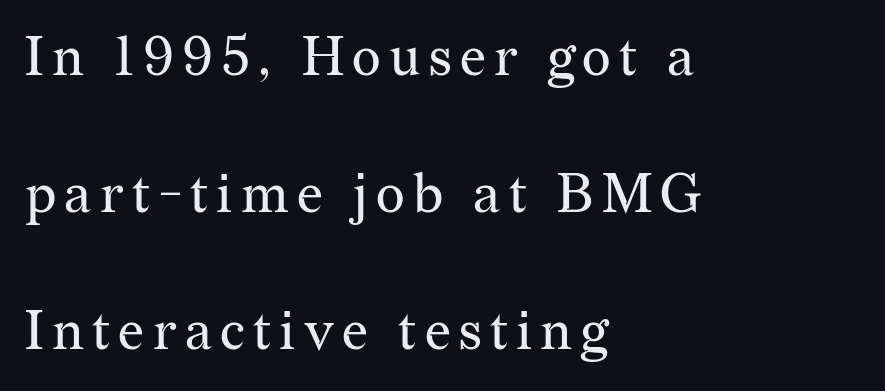
Letters rest on an invisible, unmarked baseline. These lines are rendered in a variable-pitch font. Caption: face not bold, strokes unweighted. The letters carry serifs — small finishing strokes at the ends of their stems. Each new line begins a long way beneath the previous one. If you drew a ruler down the left edge, every line would touch it.
